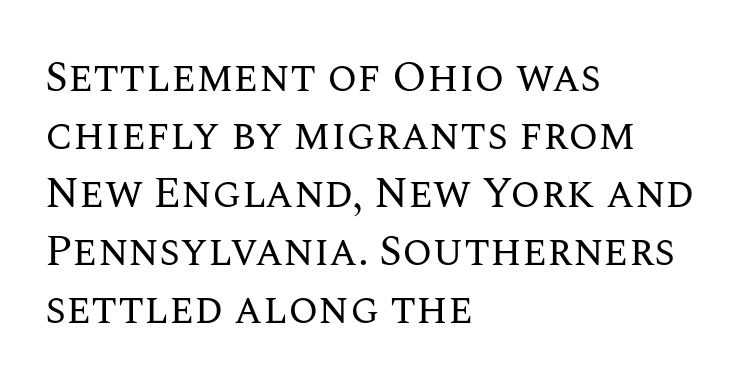
Letters have the restrained weight of plain body copy at most. The letterforms sit shoulder to shoulder at normal distance. The font's upright variant was chosen for this text. The rendering anchors every line to the left-hand side. Rule under the text: the space is simply empty. Baseline-to-baseline distance is the conventional proportion of letter height.
